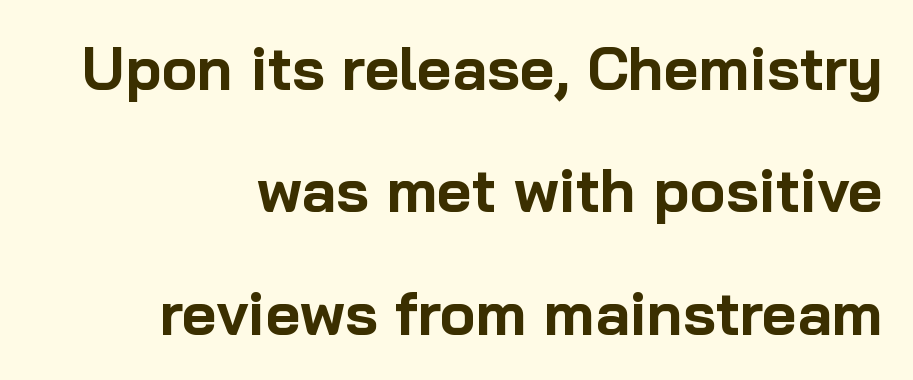
The image shows 60 px bold sans-serif type, upright; set right-aligned, loose line spacing (2.04x), normal letter spacing, not underlined; low stroke contrast and a medium x-height.
